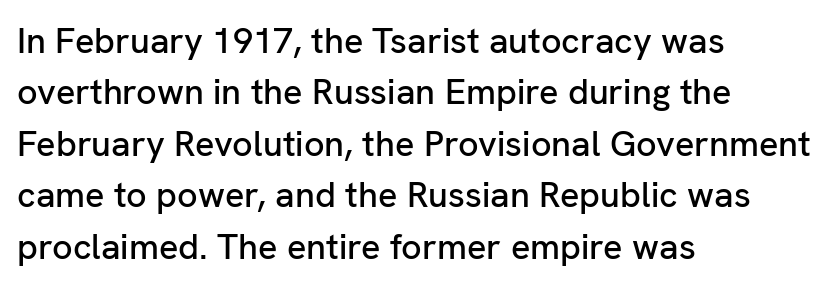
Q: Is the text italic (slanted)? A: No, it is upright.
Q: Is the typeface a serif or a sans-serif typeface? A: Sans-serif.
Q: Is the text underlined? A: No.
Q: How is the paragraph aligned? A: Left-aligned.
Q: Is the spacing between letters normal or unusually wide? A: Normal.
Q: Is the spacing between lines tight, normal or loose? A: Normal.
Q: Width (condensed, normal, or wide)? A: Normal.
Q: Stroke contrast? A: Low.
Q: x-height? A: Medium.
Q: Monospaced? A: No.
